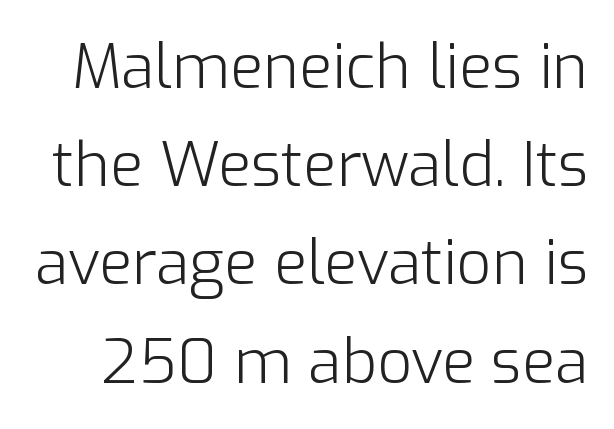
{"serif": "no", "italic": "no", "bold": "no", "weight": "light", "width": "normal", "stroke_contrast": "low", "x_height": "medium", "monospaced": "no", "underline": "no", "line_spacing": "normal", "line_spacing_ratio": 1.61, "letter_spacing": "normal", "letter_spacing_em": 0.0, "glyph_px": 61}
